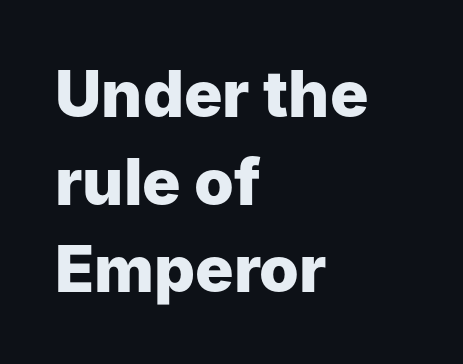
{"serif": "no", "italic": "no", "bold": "yes", "weight": "heavy", "width": "normal", "stroke_contrast": "low", "x_height": "medium", "monospaced": "no", "underline": "no", "align": "left", "line_spacing": "normal", "line_spacing_ratio": 1.37, "letter_spacing": "normal", "letter_spacing_em": 0.0, "glyph_px": 64}
